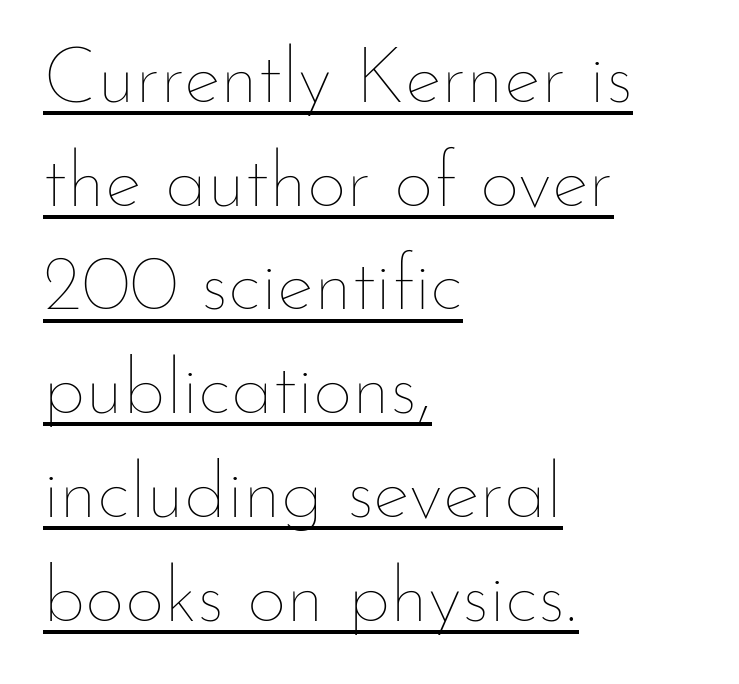
Summary of weight: not heavy and not bold. The string is rendered with underlining switched on. Is there any slant? The stems are plumb. Proportional: the letters do not fall into vertical columns. Compared with typical body copy, the letter spacing here is the same.
